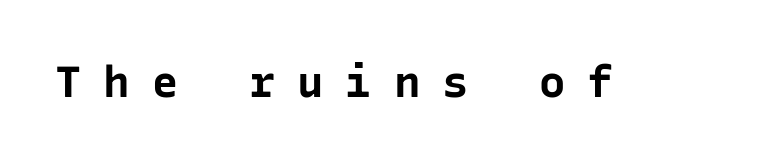
The image shows 44 px bold sans-serif type, upright, monospaced; set unusually wide letter spacing (+0.5 em), not underlined; low stroke contrast and a medium x-height.
